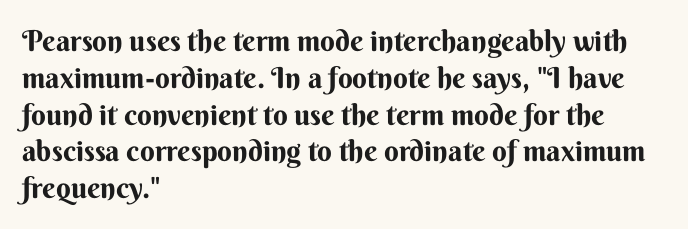
{"serif": "no", "italic": "no", "bold": "yes", "weight": "bold", "width": "normal", "stroke_contrast": "medium", "x_height": "small", "monospaced": "no", "underline": "no", "align": "left", "line_spacing": "normal", "line_spacing_ratio": 1.27, "letter_spacing": "normal", "letter_spacing_em": 0.0, "glyph_px": 29}
